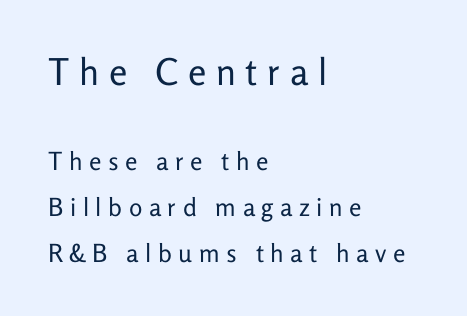
The image shows 37 px regular-weight sans-serif type, upright; set left-aligned, line spacing 1.83x, unusually wide letter spacing (+0.26 em), not underlined; the first (top) block is 1.48x larger; low stroke contrast and a medium x-height.
